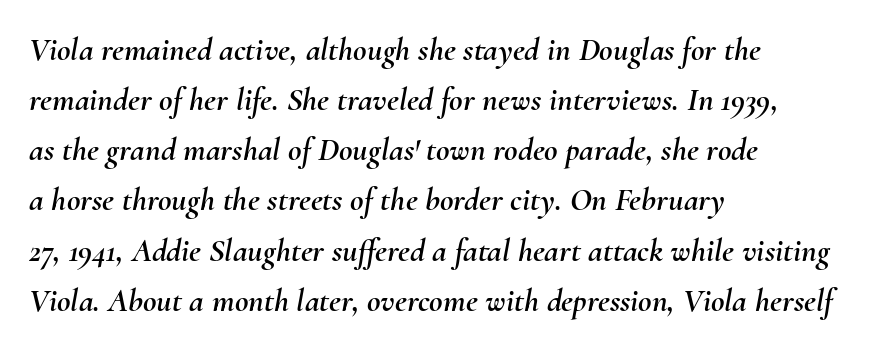
Letter spacing: default. A clean baseline with only descenders dipping below it. Is the type slanted? Yes — the strokes lean at a clear angle. You could not count columns in this text — the font is proportionally spaced. The setting favours the left margin, as ordinary paragraphs usually do. If you measured baseline to baseline, you'd find a middling distance.
